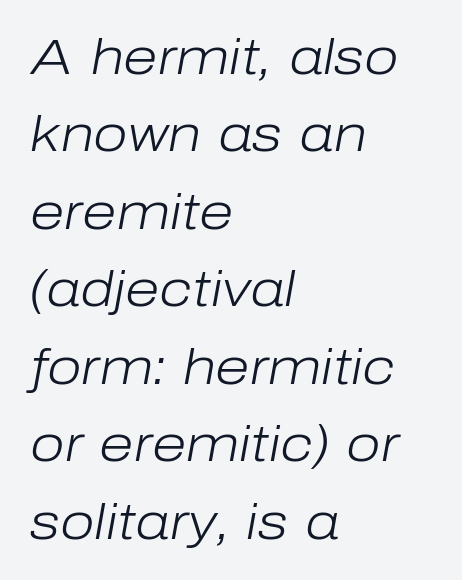
Q: Is the text bold? A: No.
Q: Is the text italic (slanted)? A: Yes, it leans right by about 10 degrees.
Q: Is the text underlined? A: No.
Q: How is the paragraph aligned? A: Left-aligned.
Q: Is the spacing between letters normal or unusually wide? A: Normal.
Q: Is the spacing between lines tight, normal or loose? A: Normal.
Q: Width (condensed, normal, or wide)? A: Normal.
Q: Stroke contrast? A: Low.
Q: x-height? A: Medium.
Q: Monospaced? A: No.
